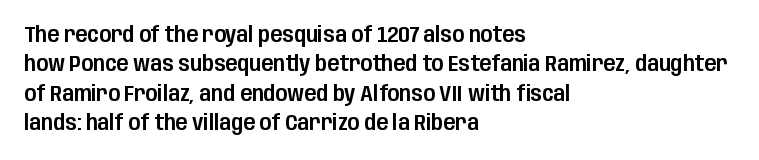
Glyph-to-glyph distance matches everyday printed text. If you drew a ruler down the left edge, every line would touch it. The letters stand upright; this is a roman face. No word sits above an underline. The line-height multiplier appears to be the usual default.
